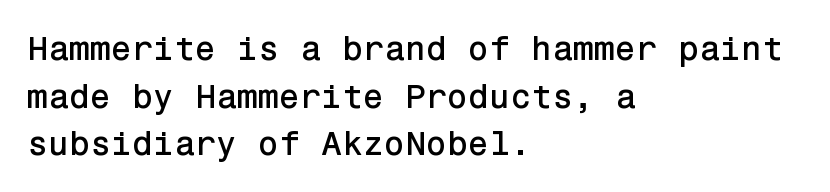
The image shows 34 px sans-serif type, upright; set left-aligned, normal line spacing (1.4x), normal letter spacing, not underlined; low stroke contrast and a medium x-height.
